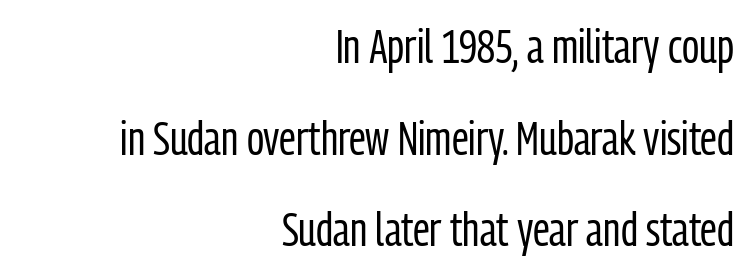
Q: Is the text bold? A: No.
Q: Is the text italic (slanted)? A: No, it is upright.
Q: Is the typeface a serif or a sans-serif typeface? A: Sans-serif.
Q: Is the text underlined? A: No.
Q: How is the paragraph aligned? A: Right-aligned.
Q: Is the spacing between letters normal or unusually wide? A: Normal.
Q: Is the spacing between lines tight, normal or loose? A: Loose.
Q: Width (condensed, normal, or wide)? A: Condensed.
Q: Stroke contrast? A: Low.
Q: x-height? A: Medium.
Q: Monospaced? A: No.
